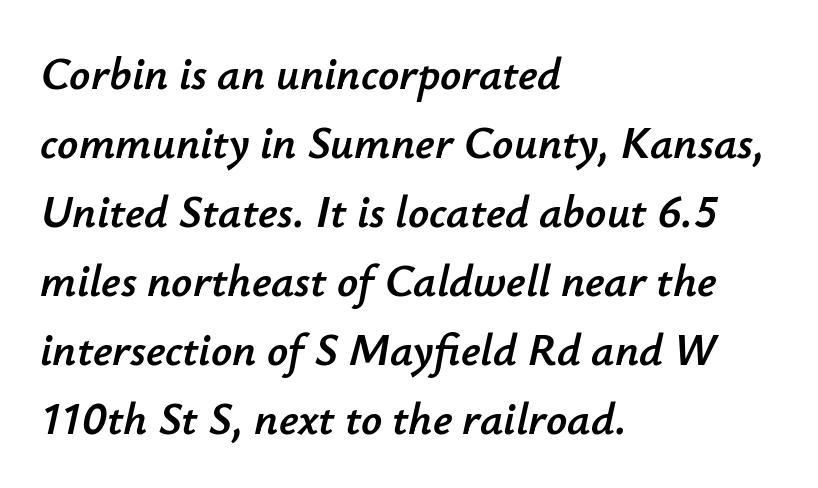
A typesetter would call this zero additional tracking. Is this a fixed-width face? No — the glyphs have proportional, varying widths. Designer's note — italics engaged. The words here are not underlined. Where is the straight margin? On the left.
